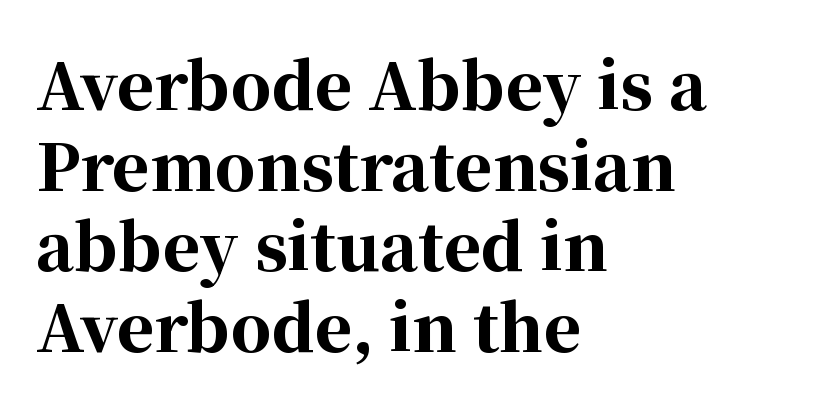
This sample uses a serif face. The gaps between neighbouring characters are ordinary and unremarkable. Is this a fixed-width face? No — the glyphs have proportional, varying widths. Weight check: bold — yes, fully. This sample keeps an unexceptional amount of space between lines.
